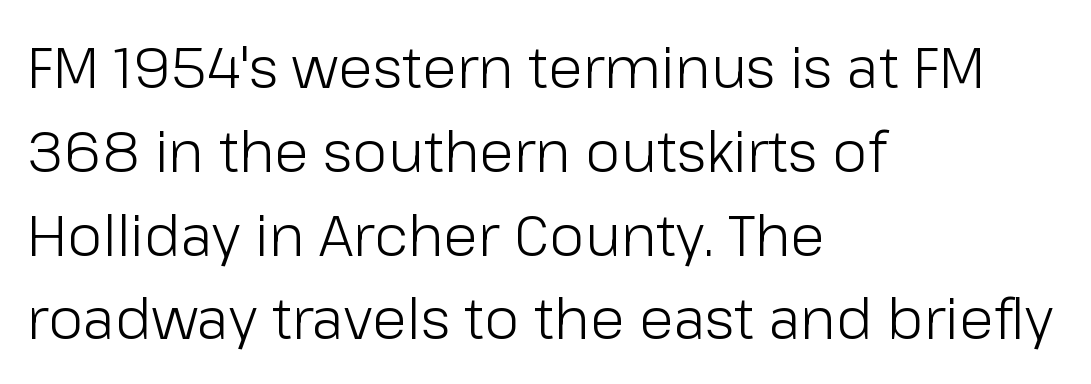
The image shows 57 px light sans-serif type, upright; set left-aligned, normal line spacing (1.47x), normal letter spacing, not underlined; low stroke contrast and a medium x-height.
